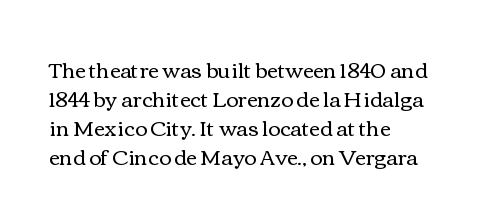
Letters rest on an invisible, unmarked baseline. Heaviness? Minimal to ordinary, like unemphasized prose. The rendering anchors every line to the left-hand side. The line-height multiplier appears to be the usual default.
